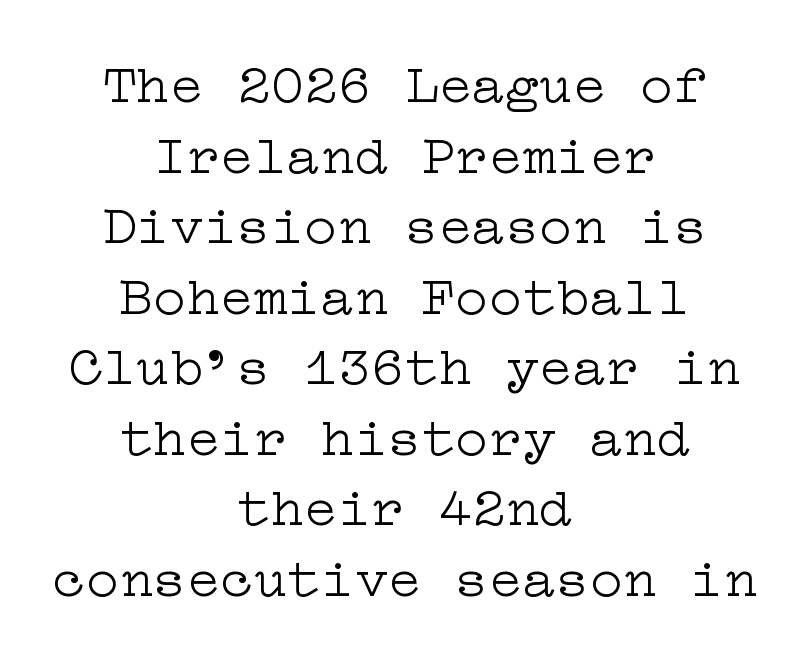
Q: Is the text bold? A: No.
Q: Is the text italic (slanted)? A: No, it is upright.
Q: Is the typeface a serif or a sans-serif typeface? A: Serif.
Q: Is the text underlined? A: No.
Q: How is the paragraph aligned? A: Centered.
Q: Is the spacing between letters normal or unusually wide? A: Normal.
Q: Is the spacing between lines tight, normal or loose? A: Normal.
Q: Width (condensed, normal, or wide)? A: Wide.
Q: Stroke contrast? A: Low.
Q: x-height? A: Medium.
